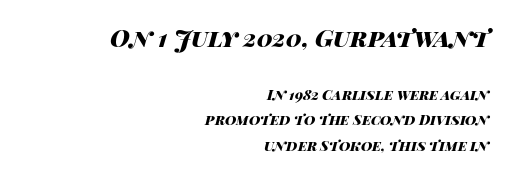
The image shows 24 px bold type, italic (leaning right); set right-aligned, line spacing 1.82x, normal letter spacing, not underlined; the first (top) block is 1.71x larger.
